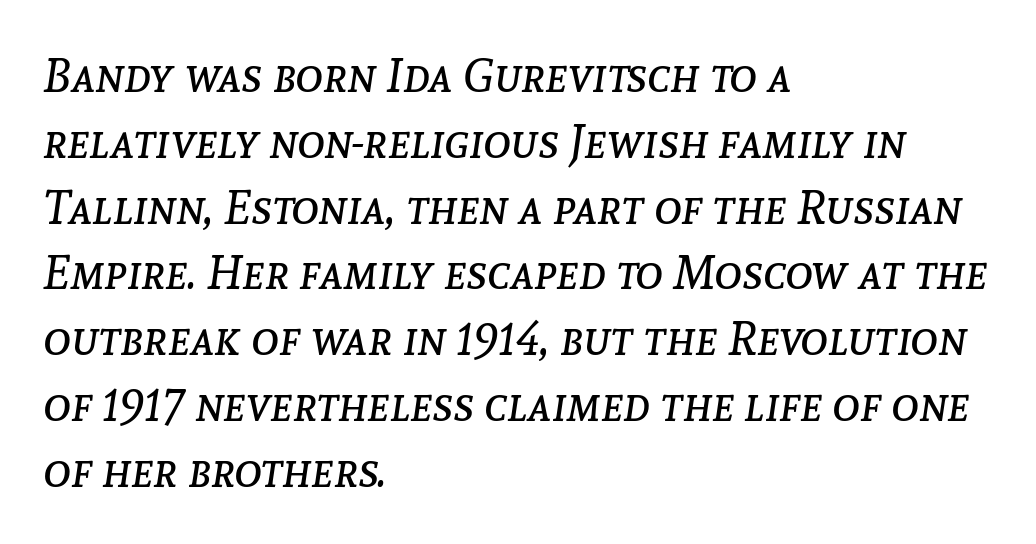
{"italic": "yes", "lean": "right", "slant_degrees": 8, "bold": "no", "weight": "regular", "width": "normal", "stroke_contrast": "low", "x_height": "medium", "monospaced": "no", "underline": "no", "align": "left", "line_spacing": "normal", "line_spacing_ratio": 1.4, "letter_spacing": "normal", "letter_spacing_em": 0.0, "glyph_px": 47}
